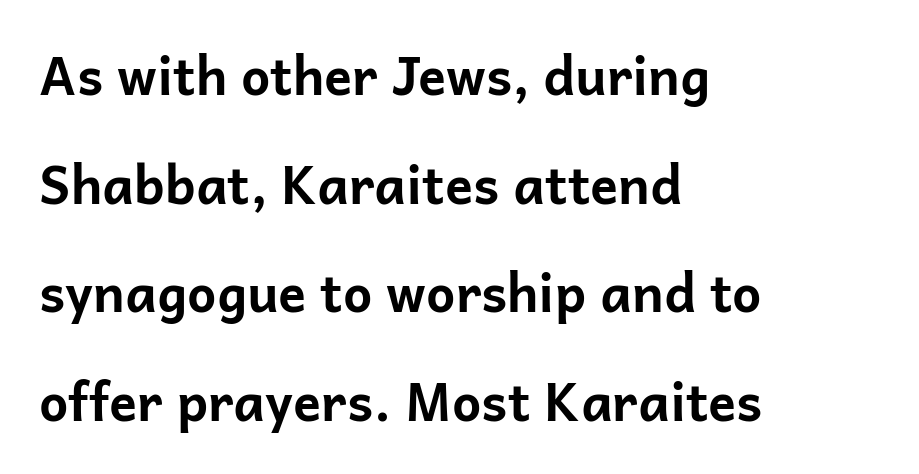
{"serif": "no", "italic": "no", "bold": "yes", "weight": "bold", "width": "normal", "stroke_contrast": "low", "x_height": "medium", "monospaced": "no", "underline": "no", "align": "left", "line_spacing": "loose", "line_spacing_ratio": 2.09, "letter_spacing": "normal", "letter_spacing_em": 0.0, "glyph_px": 52}
